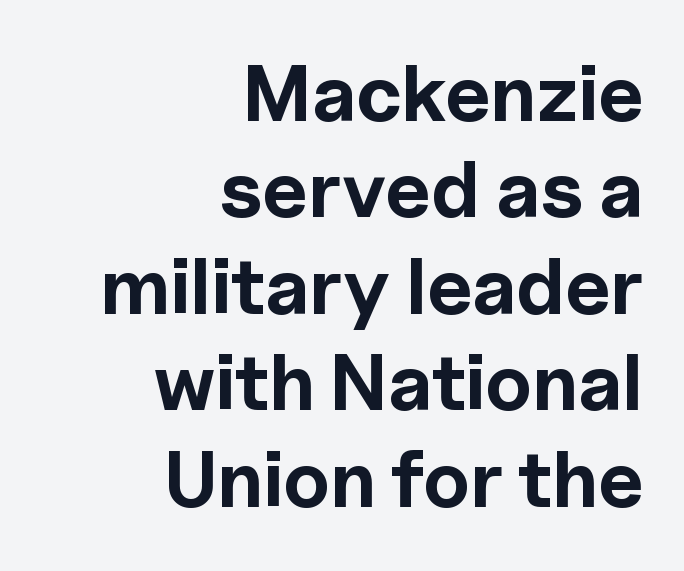
{"serif": "no", "italic": "no", "bold": "yes", "weight": "bold", "width": "normal", "x_height": "medium", "monospaced": "no", "underline": "no", "align": "right", "line_spacing_ratio": 1.22, "letter_spacing": "normal", "letter_spacing_em": 0.0, "glyph_px": 79}
